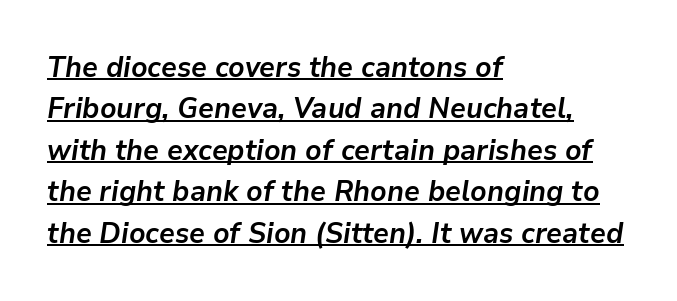
Emphasis-style slanted type is in use. The passage is arranged the way most books set body copy — flush left. Bold? Absolutely — the strokes are thick and heavy. In terms of leading, this rendering sits right in the middle. Each letter keeps its own natural width here, so spacing adapts to shape. The horizontal fit of the characters is conventional and even.
